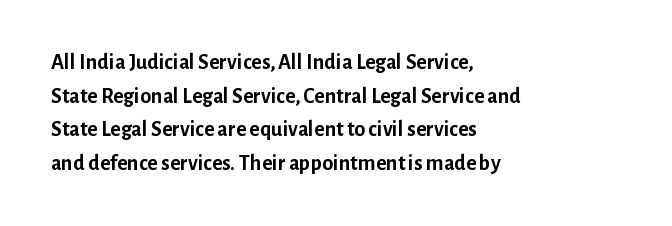
This sample is left-justified, so line endings fall wherever the words run out. Ascenders rise straight up at ninety degrees. Notice how descenders clear the ascenders below comfortably — that's standard leading. Is the type bold? Yes — the strokes are clearly thick and heavy.
